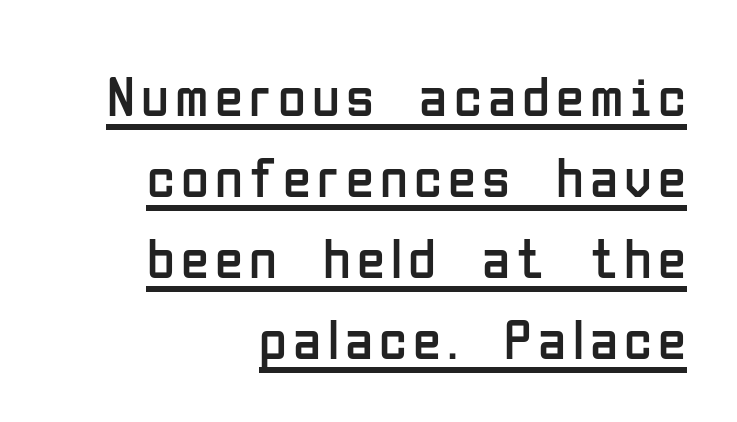
{"serif": "no", "italic": "no", "bold": "no", "weight": "regular", "width": "condensed", "stroke_contrast": "low", "x_height": "medium", "monospaced": "no", "underline": "yes", "align": "right", "line_spacing": "normal", "line_spacing_ratio": 1.42, "glyph_px": 57}
